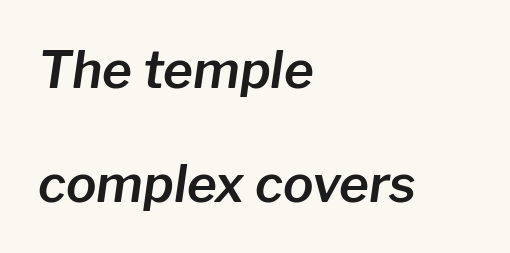
How would I describe the line gaps? Wide and relaxed. Characters are canted at an angle relative to the baseline's perpendicular. Varying glyph widths throughout — classic text-font behaviour. Words appear dense and cohesive because spacing is normal.
